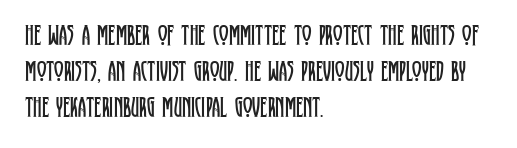
The image shows 29 px regular-weight, condensed serif type, upright; set left-aligned, line spacing 1.24x, normal letter spacing, not underlined; low stroke contrast and a large x-height.
